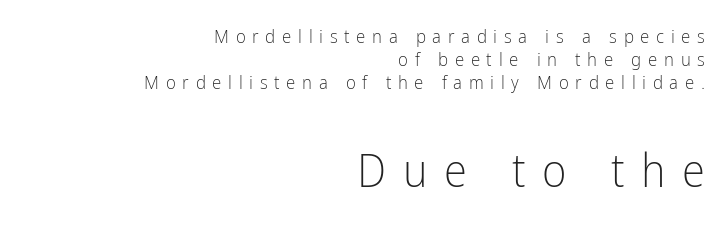
{"serif": "no", "italic": "no", "bold": "no", "weight": "light", "width": "condensed", "stroke_contrast": "low", "x_height": "medium", "monospaced": "no", "underline": "no", "align": "right", "line_spacing_ratio": 1.2, "letter_spacing": "wide", "letter_spacing_em": 0.35, "larger_block": "second", "size_ratio": 2.47, "glyph_px": 47}
